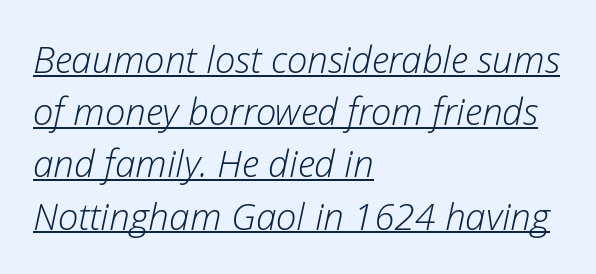
The image shows 37 px light type, italic (leaning right); set left-aligned, normal line spacing (1.41x), normal letter spacing, underlined; low stroke contrast and a medium x-height.
